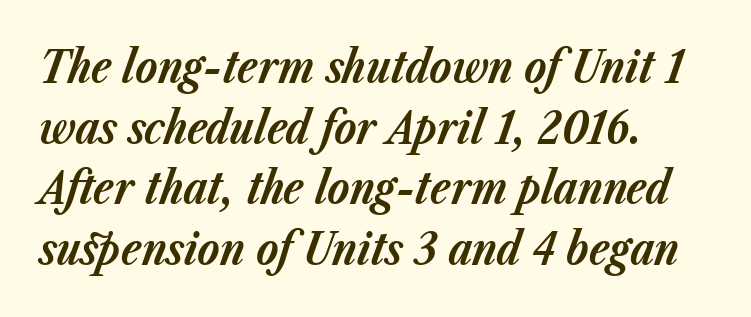
Q: Is the text bold? A: Yes.
Q: Is the text italic (slanted)? A: Yes, it leans right by about 23 degrees.
Q: Is the text underlined? A: No.
Q: How is the paragraph aligned? A: Left-aligned.
Q: Is the spacing between letters normal or unusually wide? A: Normal.
Q: Is the spacing between lines tight, normal or loose? A: Normal.
Q: Width (condensed, normal, or wide)? A: Normal.
Q: Stroke contrast? A: Low.
Q: x-height? A: Medium.
Q: Monospaced? A: No.
